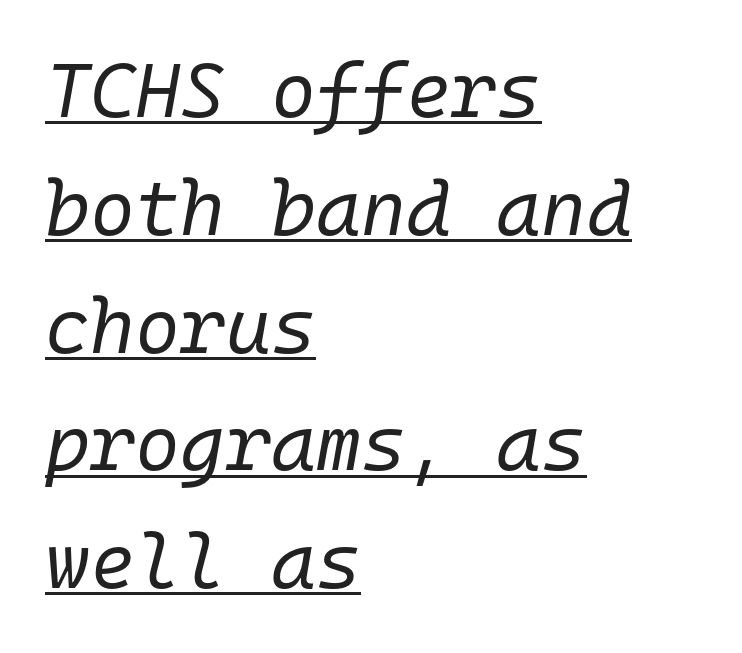
Is this a fixed-width face? Yes — each glyph sits in an identical cell. Summary of vertical rhythm: regular, with standard interline spacing. No extra tracking has been applied to these lines. The rag falls on the right side of this text block.
